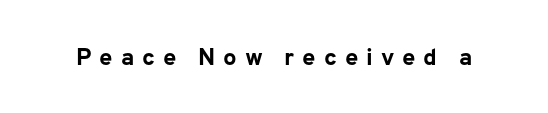
{"italic": "no", "bold": "yes", "underline": "no", "letter_spacing": "wide", "letter_spacing_em": 0.33, "glyph_px": 24}
